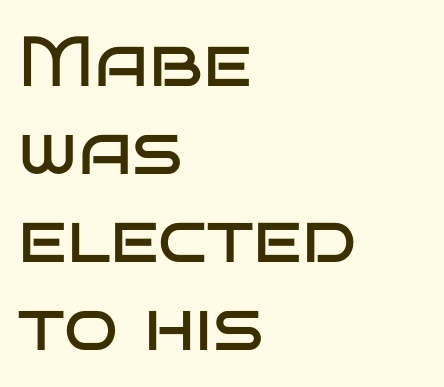
Q: Is the text bold? A: No.
Q: Is the text italic (slanted)? A: No, it is upright.
Q: Is the typeface a serif or a sans-serif typeface? A: Sans-serif.
Q: Is the text underlined? A: No.
Q: How is the paragraph aligned? A: Left-aligned.
Q: Is the spacing between letters normal or unusually wide? A: Normal.
Q: Width (condensed, normal, or wide)? A: Wide.
Q: Stroke contrast? A: Low.
Q: x-height? A: Large.
Q: Monospaced? A: No.
